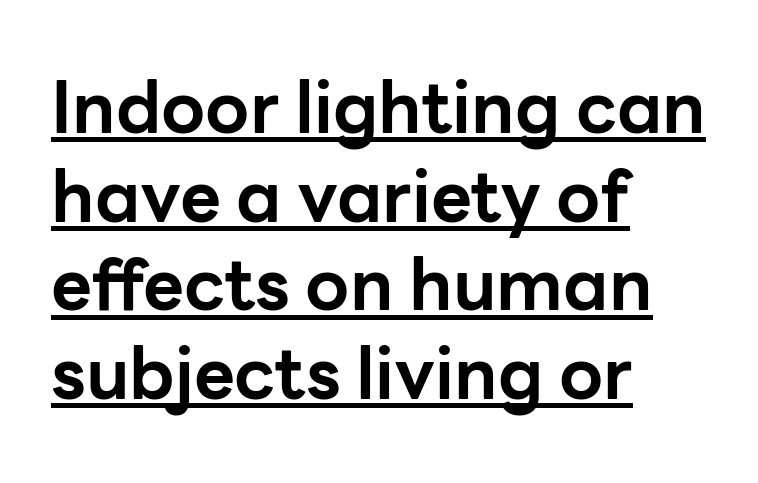
Q: Is the text bold? A: Yes.
Q: Is the text italic (slanted)? A: No, it is upright.
Q: Is the typeface a serif or a sans-serif typeface? A: Sans-serif.
Q: Is the text underlined? A: Yes.
Q: How is the paragraph aligned? A: Left-aligned.
Q: Is the spacing between letters normal or unusually wide? A: Normal.
Q: Is the spacing between lines tight, normal or loose? A: Normal.
Q: Width (condensed, normal, or wide)? A: Normal.
Q: Stroke contrast? A: Low.
Q: x-height? A: Medium.
Q: Monospaced? A: No.
